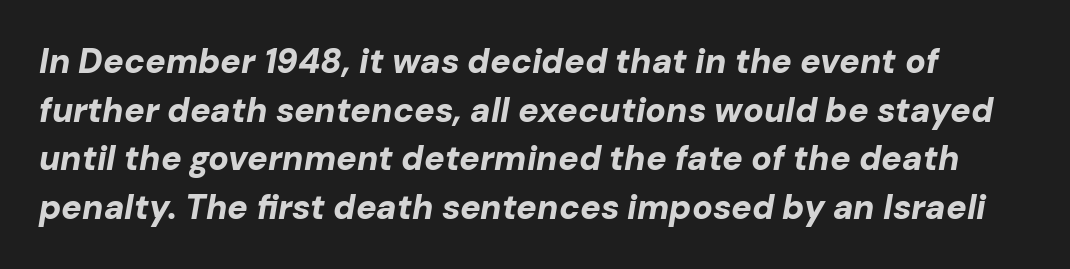
The image shows 34 px bold type, italic (leaning right); set normal line spacing (1.43x), normal letter spacing, not underlined; low stroke contrast and a medium x-height.
